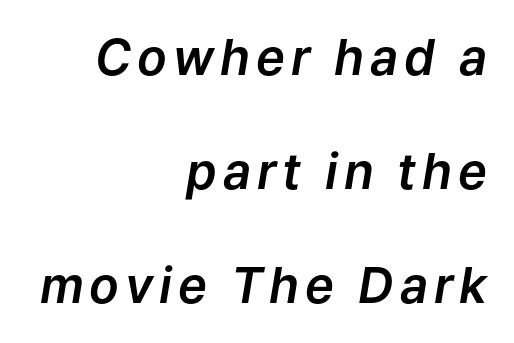
The image shows 49 px text type, italic (leaning right); set right-aligned, loose line spacing (2.33x), not underlined; low stroke contrast and a medium x-height.
